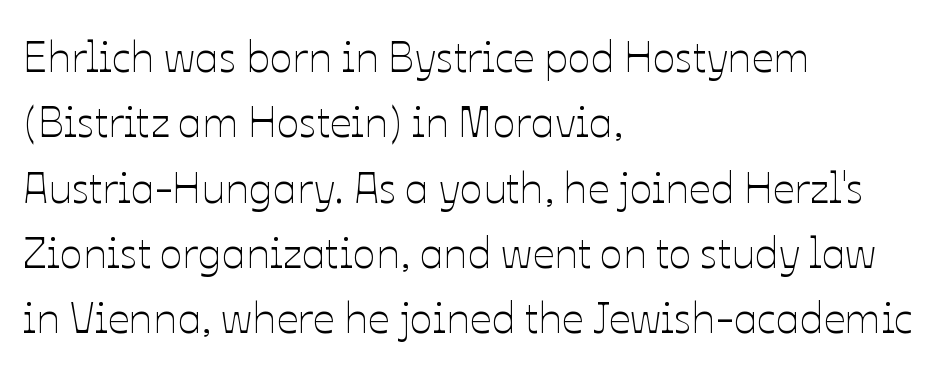
{"italic": "no", "bold": "no", "weight": "thin", "width": "normal", "stroke_contrast": "low", "x_height": "medium", "monospaced": "no", "underline": "no", "align": "left", "line_spacing": "normal", "line_spacing_ratio": 1.52, "letter_spacing": "normal", "letter_spacing_em": 0.0, "glyph_px": 43}
